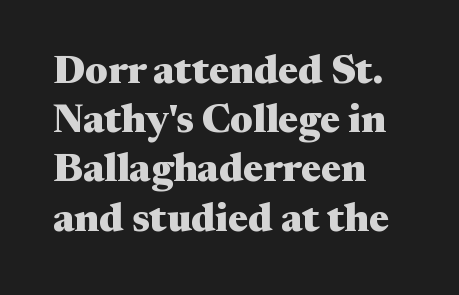
A dark, heavy texture on the line: the type is bold. Short and long lines alike share a common starting point at left. A typesetter would mark this as roman, not italic. I'd call this a serif setting — the letters wear small feet.
